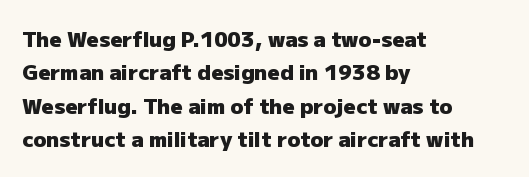
Q: Is the text bold? A: Yes.
Q: Is the text italic (slanted)? A: No, it is upright.
Q: Is the text underlined? A: No.
Q: How is the paragraph aligned? A: Left-aligned.
Q: Is the spacing between letters normal or unusually wide? A: Normal.
Q: Is the spacing between lines tight, normal or loose? A: Normal.
